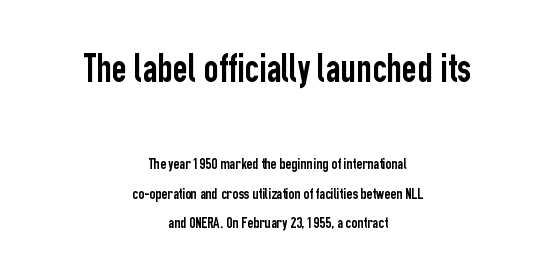
The image shows 41 px condensed sans-serif type, upright; set centered, line spacing 1.84x, normal letter spacing, not underlined; the first (top) block is 2.56x larger; low stroke contrast and a medium x-height.
